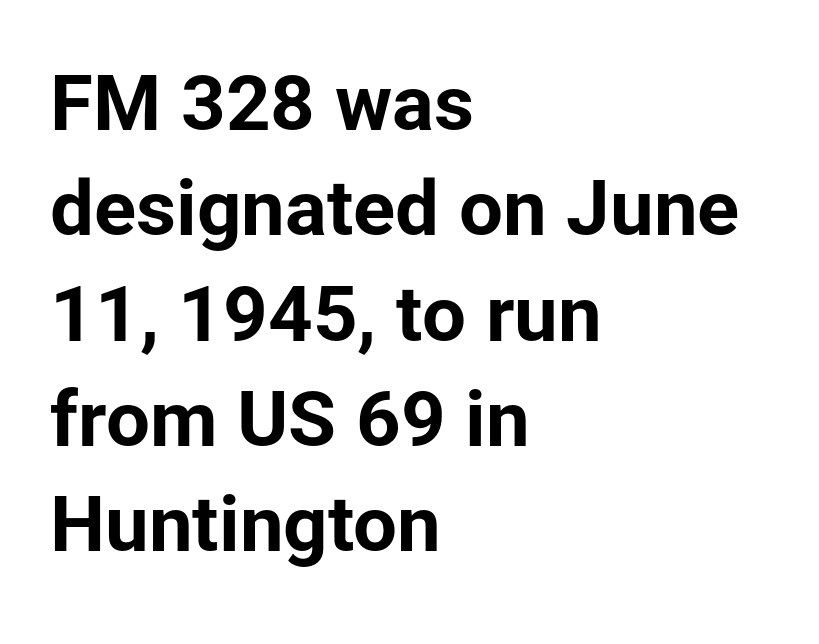
Q: Is the text bold? A: Yes.
Q: Is the text italic (slanted)? A: No, it is upright.
Q: Is the typeface a serif or a sans-serif typeface? A: Sans-serif.
Q: Is the text underlined? A: No.
Q: How is the paragraph aligned? A: Left-aligned.
Q: Is the spacing between letters normal or unusually wide? A: Normal.
Q: Is the spacing between lines tight, normal or loose? A: Normal.
Q: Width (condensed, normal, or wide)? A: Normal.
Q: Stroke contrast? A: Low.
Q: x-height? A: Medium.
Q: Monospaced? A: No.
